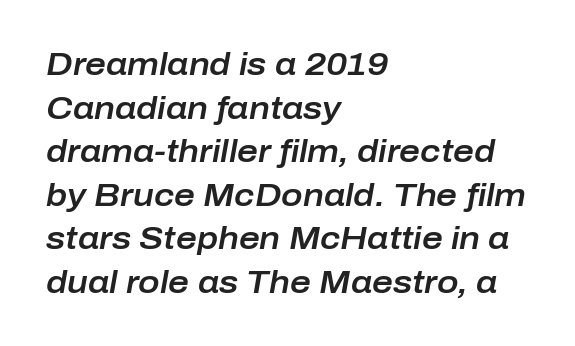
The specimen omits any rule beneath the text block's lines. Horizontally, the lines are justified to the leading edge only. Interline gaps are of average width in this sample. The letters advance in unequal steps, a hallmark of proportional type.
